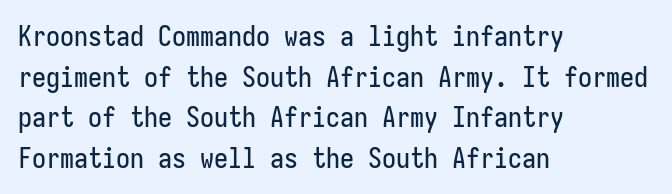
The image shows 28 px condensed sans-serif type, upright; set left-aligned, normal line spacing (1.45x), normal letter spacing, not underlined; low stroke contrast and a medium x-height.
